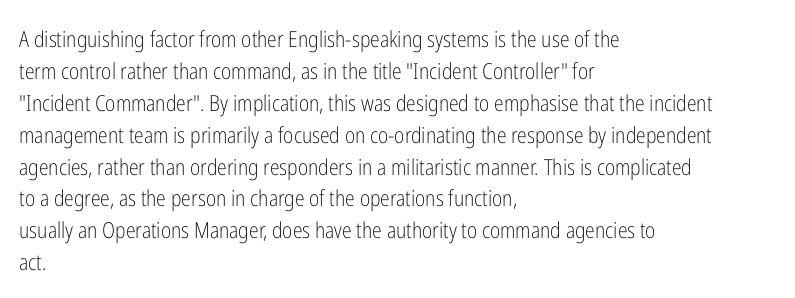
The image shows 22 px text type, upright; set left-aligned, normal line spacing (1.45x), normal letter spacing, not underlined.
